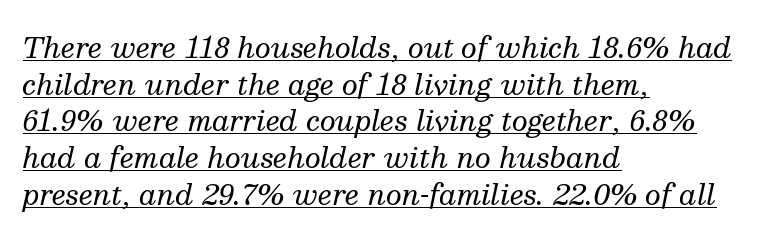
The image shows 28 px regular-weight serif type, italic (leaning right); set left-aligned, normal line spacing (1.31x), normal letter spacing, underlined; medium stroke contrast and a medium x-height.
